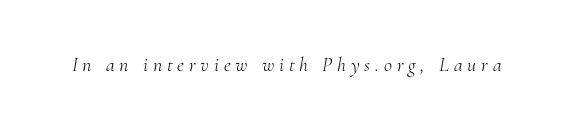
The image shows 20 px text type, italic (leaning right); set unusually wide letter spacing (+0.24 em), not underlined.
